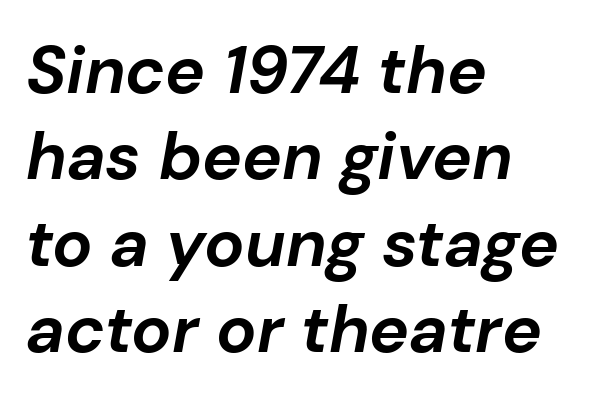
{"italic": "yes", "lean": "right", "slant_degrees": 10, "bold": "yes", "weight": "bold", "width": "normal", "stroke_contrast": "low", "x_height": "medium", "monospaced": "no", "underline": "no", "align": "left", "line_spacing": "normal", "line_spacing_ratio": 1.29, "letter_spacing": "normal", "letter_spacing_em": 0.0, "glyph_px": 67}
